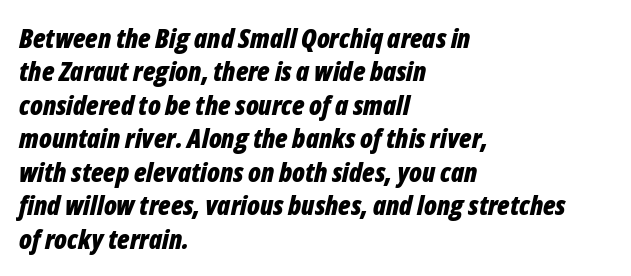
The image shows 27 px bold type, italic (leaning right); set left-aligned, line spacing 1.24x, normal letter spacing, not underlined.
